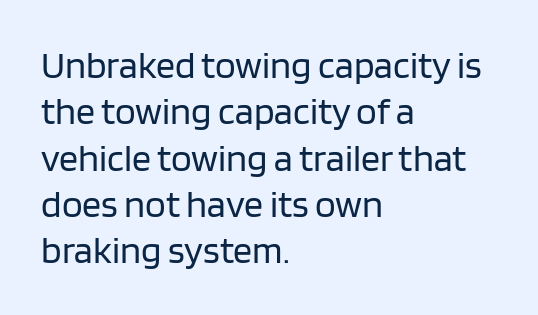
Beneath every word, the page is bare. A typesetter would mark this as roman, not italic. Varying glyph widths throughout — classic text-font behaviour. Heft: none added — not bold.
